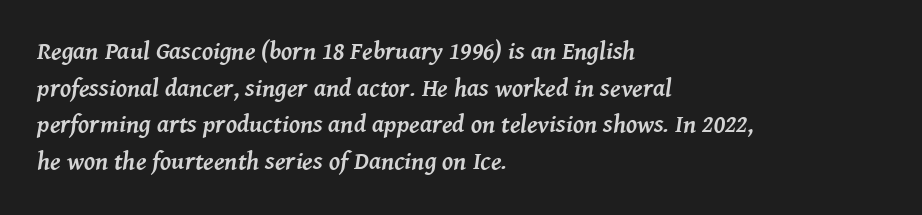
Q: Is the text bold? A: Yes.
Q: Is the text italic (slanted)? A: Yes, it leans right by about 8 degrees.
Q: Is the text underlined? A: No.
Q: How is the paragraph aligned? A: Left-aligned.
Q: Is the spacing between letters normal or unusually wide? A: Normal.
Q: Is the spacing between lines tight, normal or loose? A: Normal.
